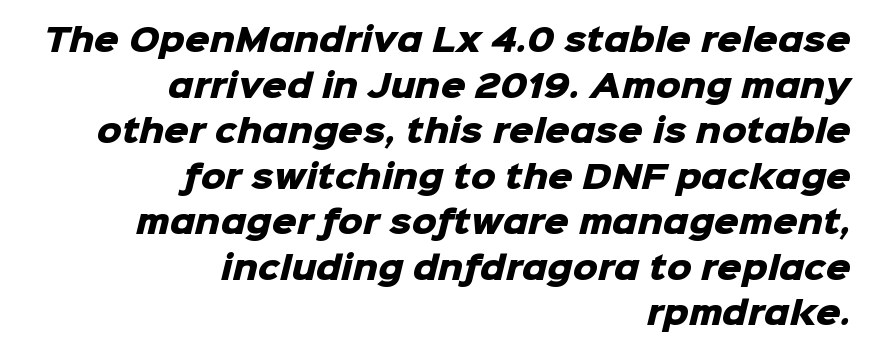
Q: Is the text bold? A: Yes.
Q: Is the typeface a serif or a sans-serif typeface? A: Sans-serif.
Q: Is the text underlined? A: No.
Q: How is the paragraph aligned? A: Right-aligned.
Q: Is the spacing between letters normal or unusually wide? A: Normal.
Q: Is the spacing between lines tight, normal or loose? A: Normal.
Q: Width (condensed, normal, or wide)? A: Normal.
Q: Stroke contrast? A: Low.
Q: x-height? A: Medium.
Q: Monospaced? A: No.
